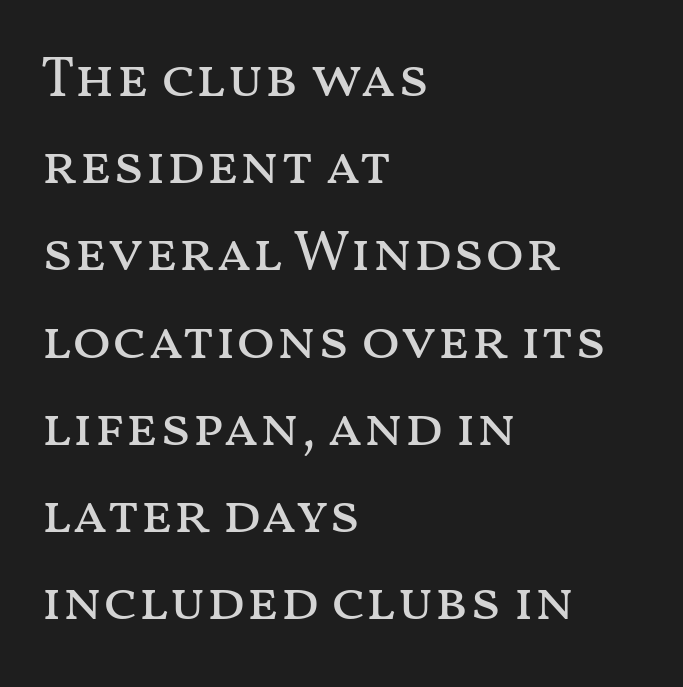
Words float on clear page, feet unadorned. The letterforms sit at book weight or below. Spacing verdict: proportional, widths tailored to each character. Italic? Not at all — the glyphs are vertical. Does the leading feel generous? No, just average. There is no visible air inserted between adjacent glyphs.
